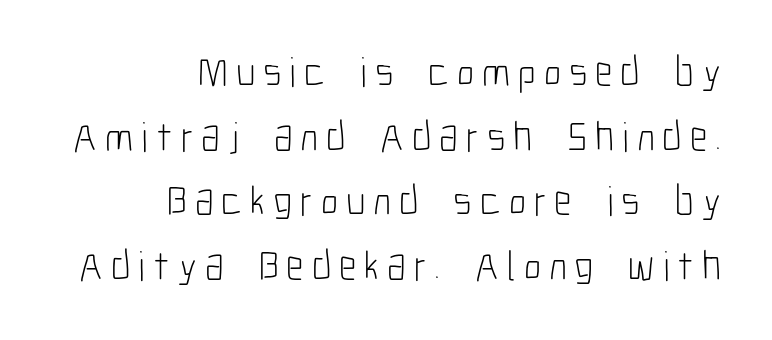
{"serif": "no", "italic": "no", "bold": "no", "weight": "light", "width": "condensed", "stroke_contrast": "low", "x_height": "medium", "monospaced": "no", "underline": "no", "align": "right", "line_spacing": "normal", "line_spacing_ratio": 1.54, "glyph_px": 42}
